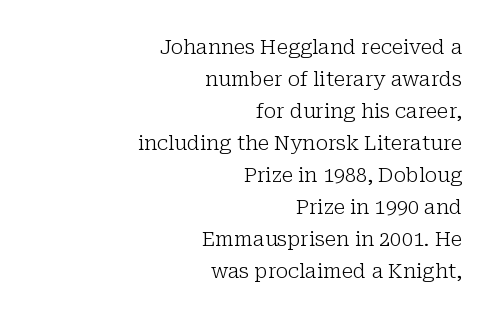
{"italic": "no", "bold": "no", "underline": "no", "align": "right", "line_spacing": "normal", "line_spacing_ratio": 1.6, "letter_spacing": "normal", "letter_spacing_em": 0.0, "glyph_px": 20}
